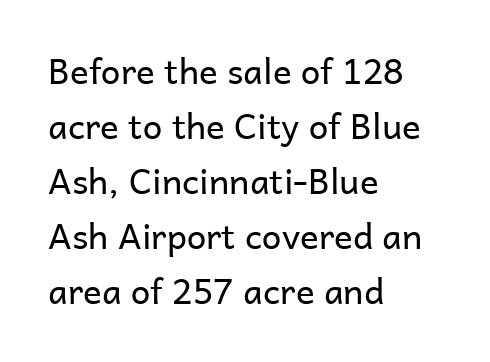
The image shows 35 px regular-weight sans-serif type, upright; set left-aligned, normal line spacing (1.57x), normal letter spacing, not underlined; low stroke contrast and a medium x-height.
